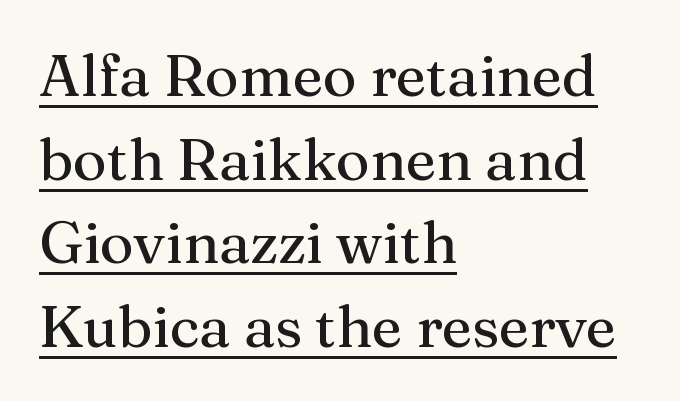
Does the type have serifs? Yes, each stem ends in a small foot. The string is rendered with underlining switched on. The gaps between neighbouring characters are ordinary and unremarkable. One-word summary of the alignment: left. Think of a printed novel: that variable character pitch is what you see here. Tall strokes in this sample are plumb rather than angled.
